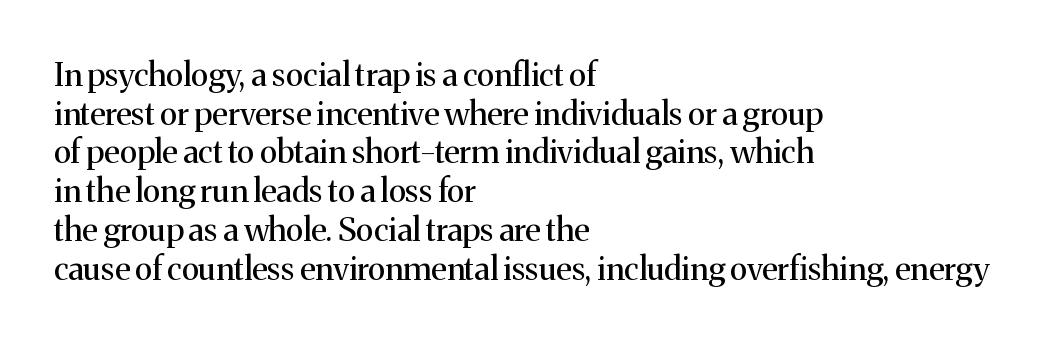
{"serif": "yes", "italic": "no", "bold": "no", "weight": "regular", "width": "normal", "stroke_contrast": "medium", "x_height": "medium", "monospaced": "no", "underline": "no", "align": "left", "line_spacing_ratio": 1.21, "letter_spacing": "normal", "letter_spacing_em": 0.0, "glyph_px": 32}
